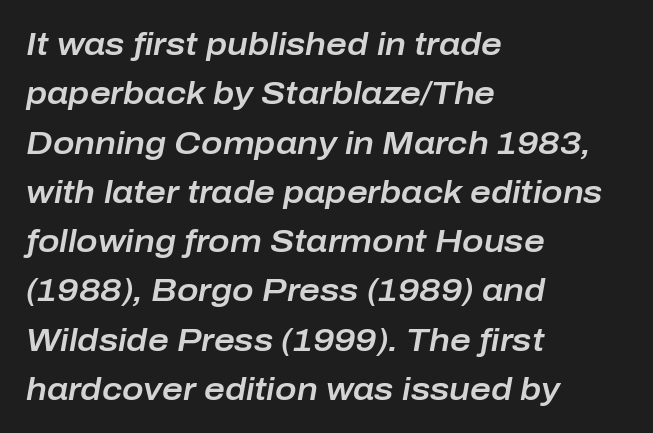
The image shows 32 px text type, italic (leaning right); set left-aligned, normal line spacing (1.54x), normal letter spacing, not underlined; low stroke contrast and a medium x-height.
